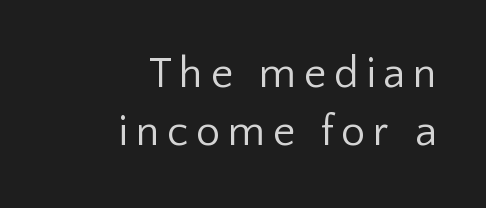
{"serif": "no", "italic": "no", "bold": "no", "weight": "regular", "width": "normal", "stroke_contrast": "low", "x_height": "medium", "monospaced": "no", "underline": "no", "align": "right", "line_spacing": "normal", "line_spacing_ratio": 1.35, "glyph_px": 43}
